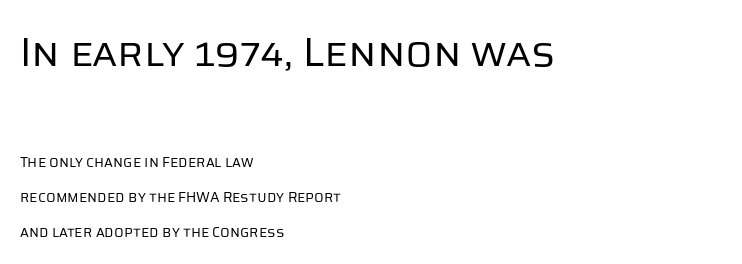
Q: Is the text bold? A: No.
Q: Is the text italic (slanted)? A: No, it is upright.
Q: Is the typeface a serif or a sans-serif typeface? A: Sans-serif.
Q: Is the text underlined? A: No.
Q: How is the paragraph aligned? A: Left-aligned.
Q: Is the spacing between letters normal or unusually wide? A: Normal.
Q: Is the spacing between lines tight, normal or loose? A: Loose.
Q: Which block of text is set in a larger size, the first (top) or the second (bottom)? A: The first (top) one.
Q: Width (condensed, normal, or wide)? A: Normal.
Q: Stroke contrast? A: Low.
Q: x-height? A: Large.
Q: Monospaced? A: No.
